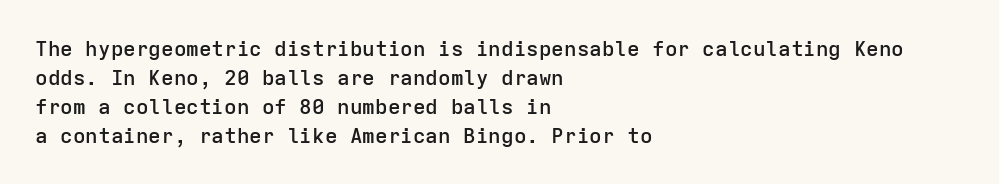
{"italic": "no", "bold": "semi", "underline": "no", "align": "left", "line_spacing": "normal", "line_spacing_ratio": 1.38, "letter_spacing": "normal", "letter_spacing_em": 0.0, "glyph_px": 21}
